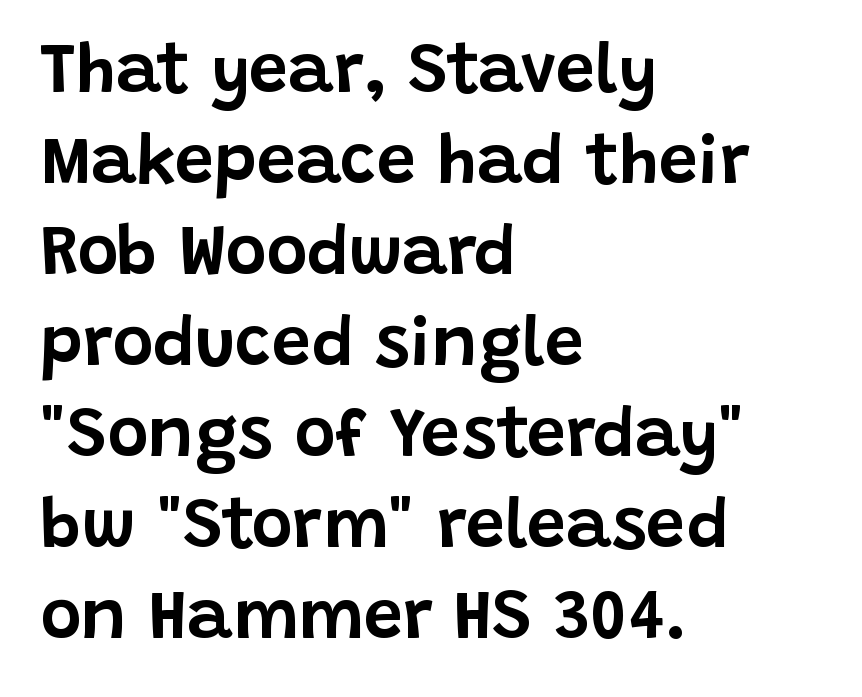
Q: Is the text italic (slanted)? A: No, it is upright.
Q: Is the typeface a serif or a sans-serif typeface? A: Sans-serif.
Q: Is the text underlined? A: No.
Q: How is the paragraph aligned? A: Left-aligned.
Q: Is the spacing between letters normal or unusually wide? A: Normal.
Q: Is the spacing between lines tight, normal or loose? A: Normal.
Q: Width (condensed, normal, or wide)? A: Normal.
Q: Stroke contrast? A: Low.
Q: x-height? A: Large.
Q: Monospaced? A: No.
